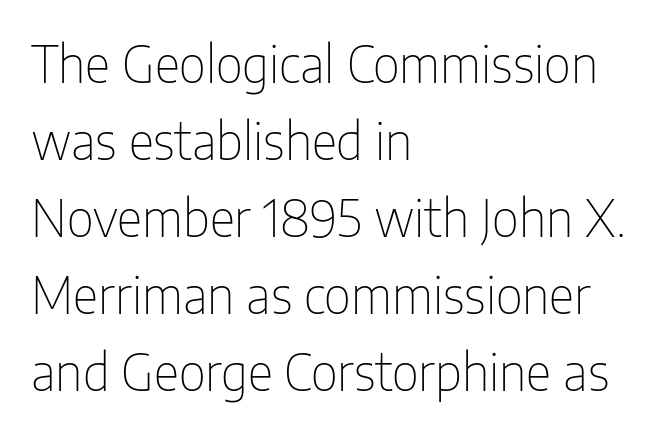
Q: Is the text bold? A: No.
Q: Is the text italic (slanted)? A: No, it is upright.
Q: Is the typeface a serif or a sans-serif typeface? A: Sans-serif.
Q: Is the text underlined? A: No.
Q: How is the paragraph aligned? A: Left-aligned.
Q: Is the spacing between letters normal or unusually wide? A: Normal.
Q: Is the spacing between lines tight, normal or loose? A: Normal.
Q: Width (condensed, normal, or wide)? A: Condensed.
Q: Stroke contrast? A: Low.
Q: x-height? A: Medium.
Q: Monospaced? A: No.
